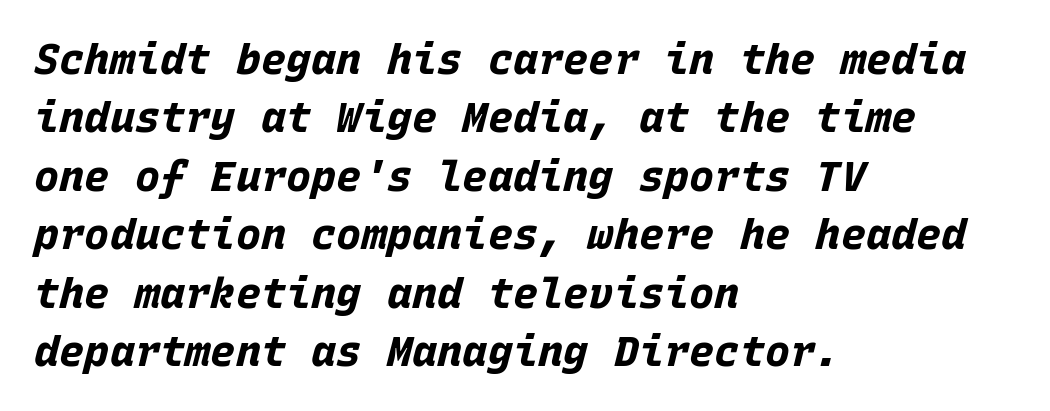
{"italic": "yes", "lean": "right", "slant_degrees": 15, "bold": "yes", "weight": "bold", "width": "normal", "stroke_contrast": "low", "x_height": "large", "monospaced": "yes", "underline": "no", "align": "left", "line_spacing": "normal", "line_spacing_ratio": 1.39, "letter_spacing": "normal", "letter_spacing_em": 0.0, "glyph_px": 42}
